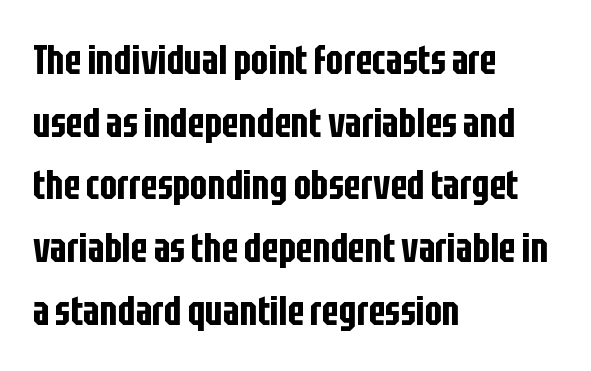
{"serif": "no", "italic": "no", "width": "condensed", "stroke_contrast": "low", "x_height": "large", "monospaced": "no", "underline": "no", "align": "left", "line_spacing": "normal", "line_spacing_ratio": 1.53, "letter_spacing": "normal", "letter_spacing_em": 0.0, "glyph_px": 41}
